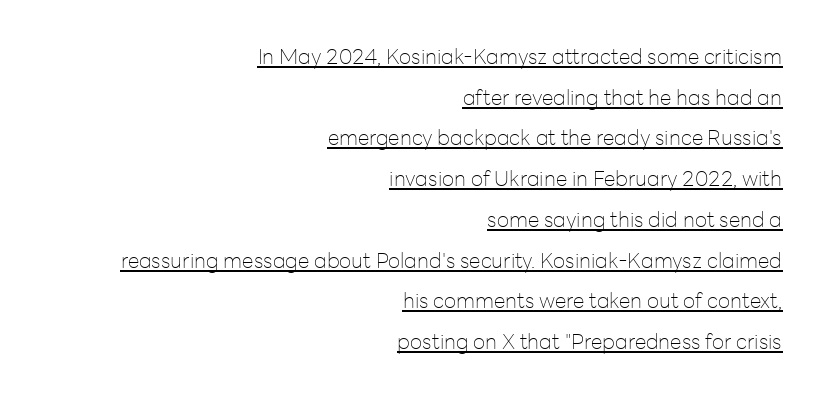
The image shows 21 px text type, upright; set right-aligned, loose line spacing (1.94x), normal letter spacing, underlined.
